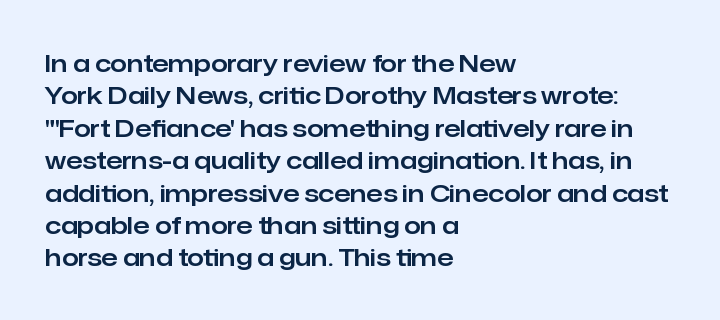
The image shows 24 px text type, upright; set left-aligned, normal line spacing (1.35x), normal letter spacing, not underlined.
